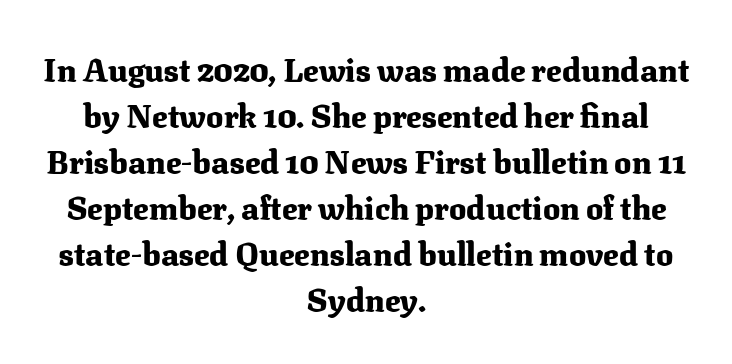
Q: Is the text bold? A: Yes.
Q: Is the text italic (slanted)? A: No, it is upright.
Q: Is the typeface a serif or a sans-serif typeface? A: Serif.
Q: Is the text underlined? A: No.
Q: How is the paragraph aligned? A: Centered.
Q: Is the spacing between letters normal or unusually wide? A: Normal.
Q: Is the spacing between lines tight, normal or loose? A: Normal.
Q: Width (condensed, normal, or wide)? A: Normal.
Q: Stroke contrast? A: Medium.
Q: x-height? A: Medium.
Q: Monospaced? A: No.
